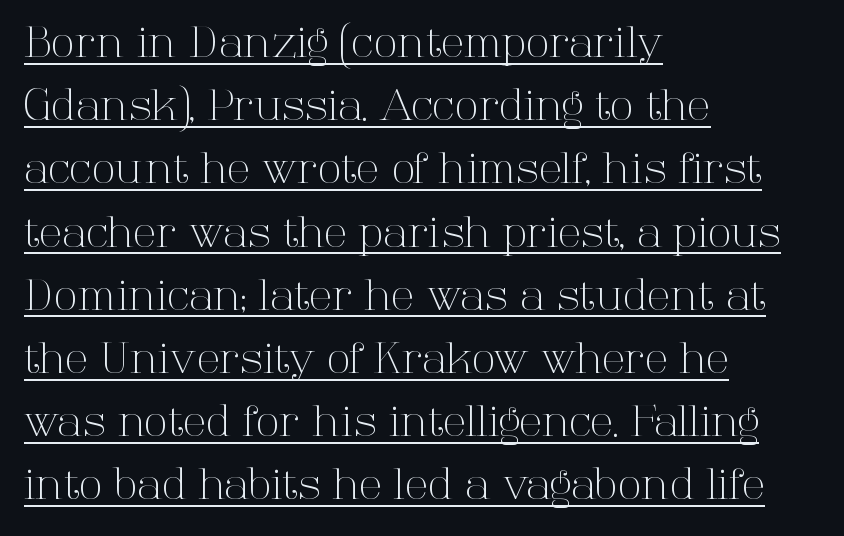
Q: Is the text bold? A: No.
Q: Is the text italic (slanted)? A: No, it is upright.
Q: Is the typeface a serif or a sans-serif typeface? A: Serif.
Q: Is the text underlined? A: Yes.
Q: How is the paragraph aligned? A: Left-aligned.
Q: Is the spacing between letters normal or unusually wide? A: Normal.
Q: Is the spacing between lines tight, normal or loose? A: Normal.
Q: Width (condensed, normal, or wide)? A: Normal.
Q: Stroke contrast? A: High.
Q: x-height? A: Medium.
Q: Monospaced? A: No.
